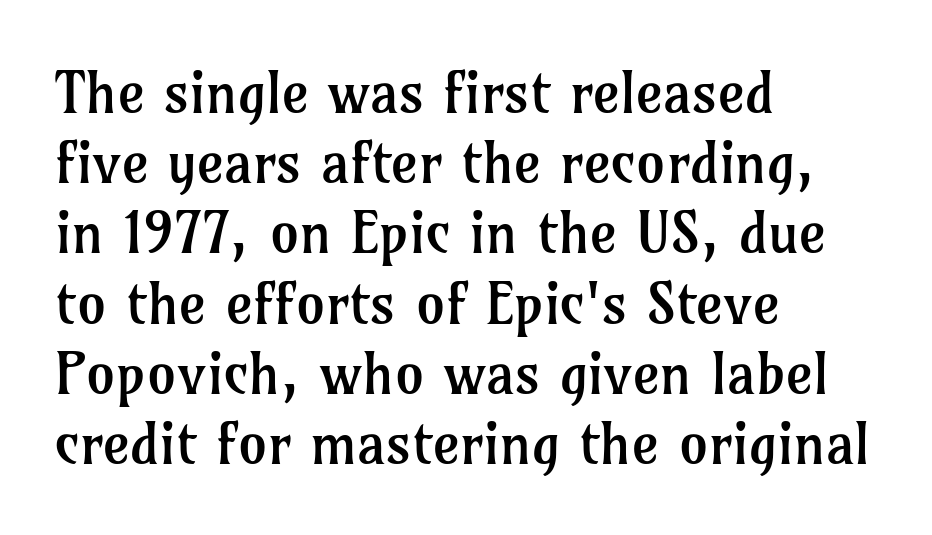
{"serif": "yes", "italic": "no", "bold": "no", "weight": "regular", "width": "normal", "stroke_contrast": "low", "x_height": "medium", "monospaced": "no", "underline": "no", "align": "left", "line_spacing_ratio": 1.21, "letter_spacing": "normal", "letter_spacing_em": 0.0, "glyph_px": 58}
